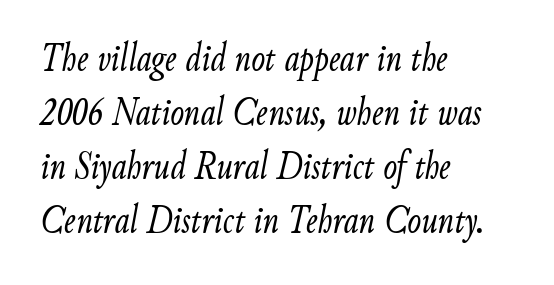
{"italic": "yes", "lean": "right", "slant_degrees": 9, "bold": "no", "weight": "light", "width": "condensed", "stroke_contrast": "low", "x_height": "small", "monospaced": "no", "underline": "no", "align": "left", "line_spacing": "normal", "line_spacing_ratio": 1.32, "letter_spacing": "normal", "letter_spacing_em": 0.0, "glyph_px": 41}
